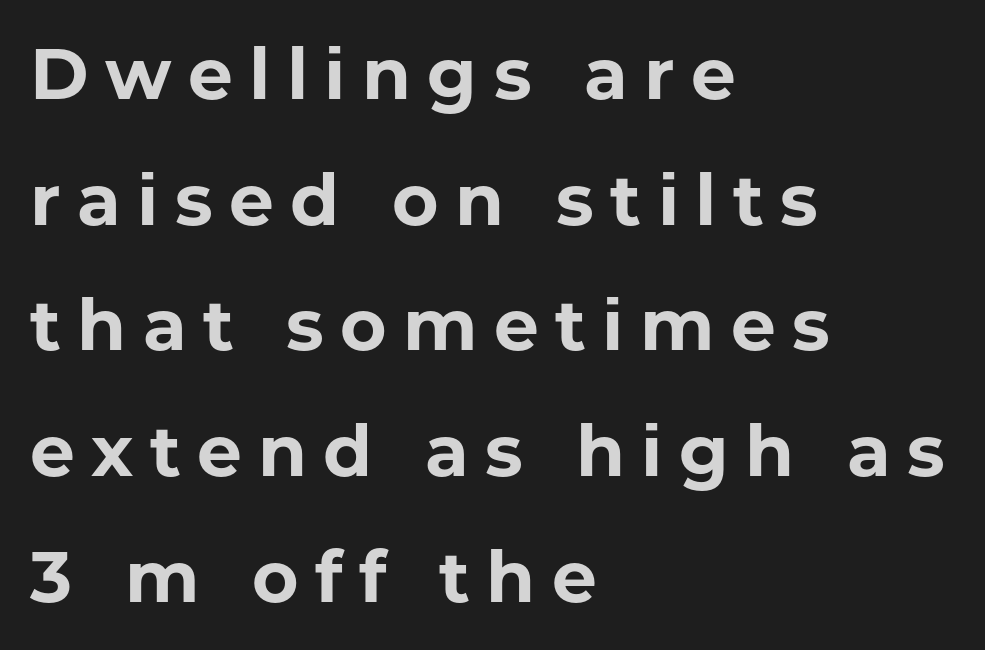
Q: Is the text bold? A: Yes.
Q: Is the text italic (slanted)? A: No, it is upright.
Q: Is the typeface a serif or a sans-serif typeface? A: Sans-serif.
Q: Is the text underlined? A: No.
Q: How is the paragraph aligned? A: Left-aligned.
Q: Is the spacing between letters normal or unusually wide? A: Unusually wide.
Q: Width (condensed, normal, or wide)? A: Normal.
Q: Stroke contrast? A: Low.
Q: x-height? A: Medium.
Q: Monospaced? A: No.
